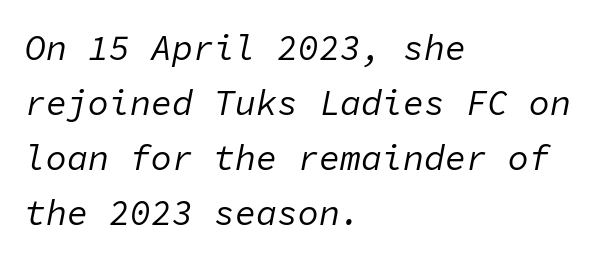
The horizontal fit of the characters is conventional and even. Spacing verdict: monospaced, one width for all characters. This block has exactly the height ordinary leading produces. You can tell it's italic because the verticals aren't actually vertical. Left-aligned paragraph, ragged on the right. Check the space under the baseline: it is left empty.
